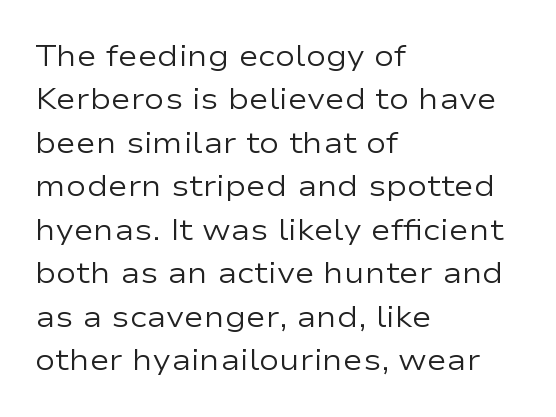
Posture: upright roman. A quiet, ordinary-to-light weight characterises the typeface. Summary of vertical rhythm: regular, with standard interline spacing. There is no visible air inserted between adjacent glyphs. This sample is left-justified, so line endings fall wherever the words run out.
